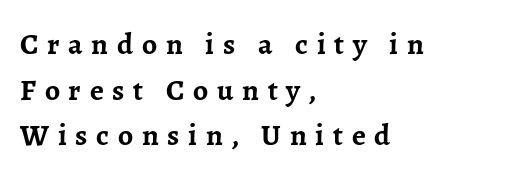
{"serif": "yes", "italic": "no", "bold": "yes", "weight": "semibold", "width": "normal", "stroke_contrast": "low", "x_height": "medium", "monospaced": "no", "underline": "no", "align": "left", "line_spacing": "normal", "line_spacing_ratio": 1.52, "letter_spacing": "wide", "letter_spacing_em": 0.29, "glyph_px": 30}
